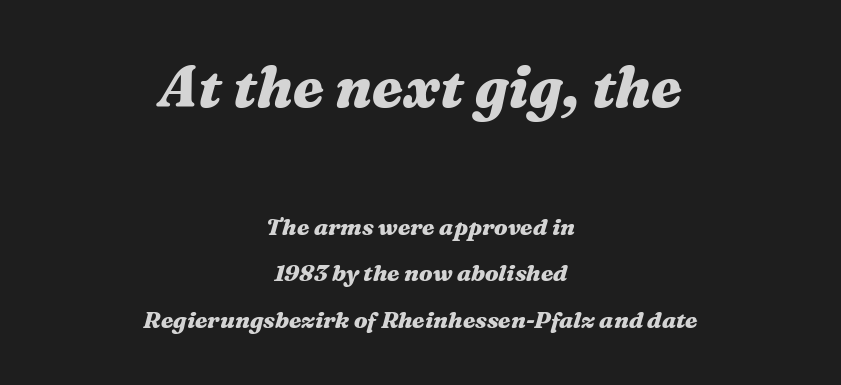
The image shows 57 px heavy, wide type, italic (leaning right); set centered, loose line spacing (2.02x), normal letter spacing, not underlined; the first (top) block is 2.48x larger; medium stroke contrast and a medium x-height.
